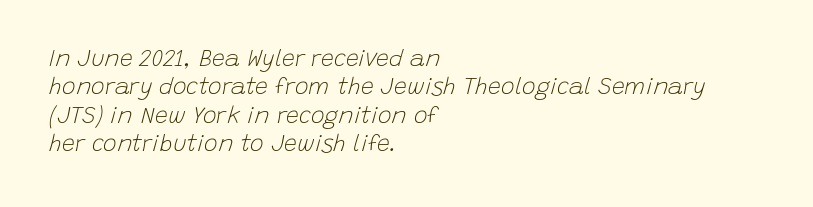
The image shows 23 px text type, italic (leaning right); set left-aligned, line spacing 1.23x, normal letter spacing, not underlined.
